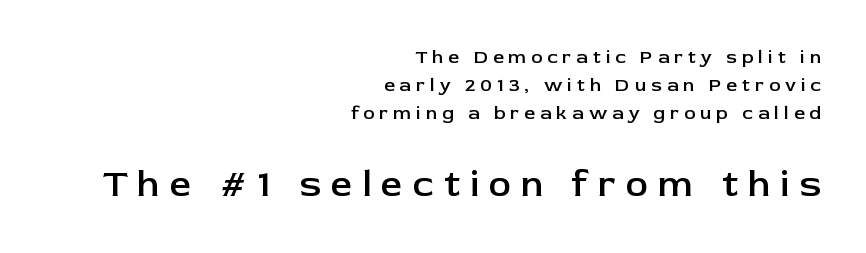
The image shows 38 px semibold sans-serif type, upright; set right-aligned, normal line spacing (1.48x), unusually wide letter spacing (+0.26 em), not underlined; the second (bottom) block is 2.0x larger; low stroke contrast and a medium x-height.
